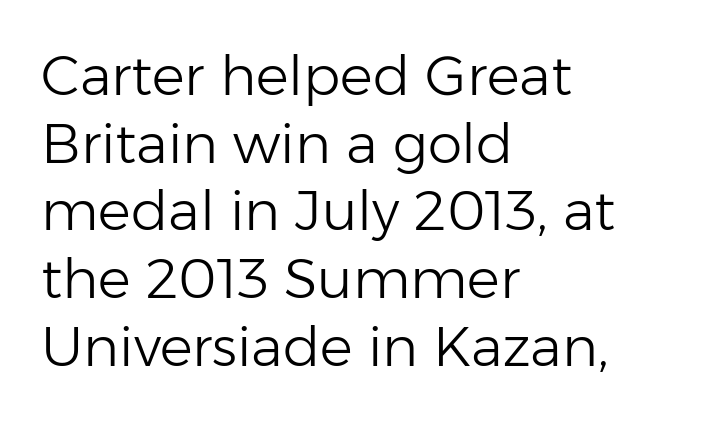
The image shows 55 px light sans-serif type, upright; set left-aligned, line spacing 1.23x, normal letter spacing, not underlined; low stroke contrast and a medium x-height.
